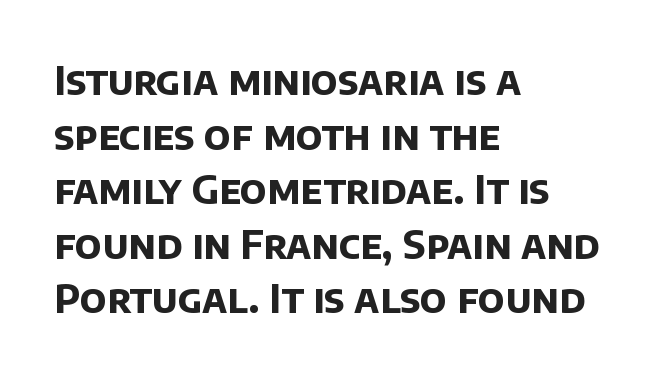
The strip under each line holds only bare page. You could not count columns in this text — the font is proportionally spaced. If you measured baseline to baseline, you'd find a middling distance. The rendering keeps characters at their native spacing. The paragraph has a hard left edge and a soft right edge. I'd call this a sans setting — the letters go barefoot.
